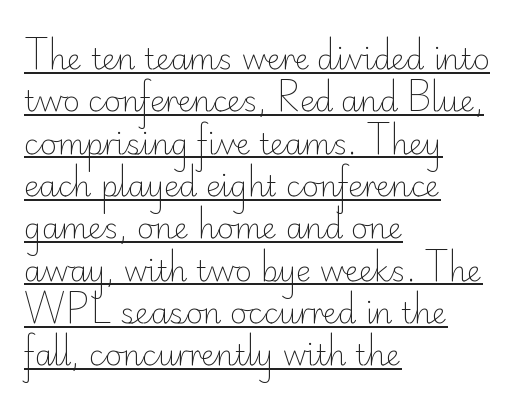
{"serif": "no", "italic": "no", "bold": "no", "weight": "light", "width": "normal", "stroke_contrast": "low", "x_height": "small", "monospaced": "no", "underline": "yes", "align": "left", "line_spacing": "normal", "line_spacing_ratio": 1.46, "letter_spacing": "normal", "letter_spacing_em": 0.0, "glyph_px": 29}
